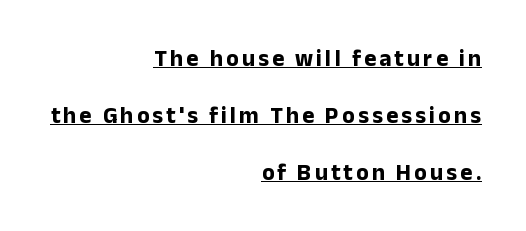
{"italic": "no", "bold": "yes", "underline": "yes", "align": "right", "line_spacing": "loose", "line_spacing_ratio": 2.48, "glyph_px": 23}
